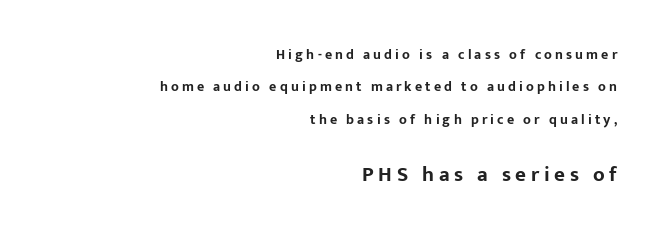
The image shows 21 px bold type, upright; set right-aligned, loose line spacing (2.31x), unusually wide letter spacing (+0.22 em), not underlined; the second (bottom) block is 1.5x larger.
